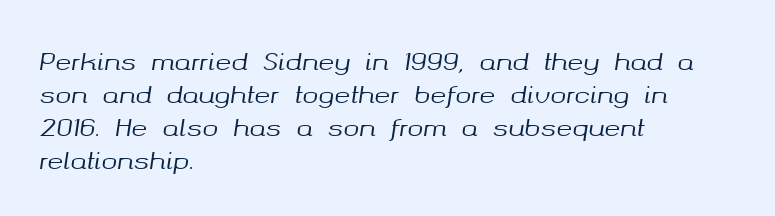
The line texture is even and compact thanks to regular tracking. The face used here has a pronounced slope to its letters. The gap between lines stays unmarked. The rows are spaced the way most documents space them. The typesetter chose a ragged-right arrangement here.
